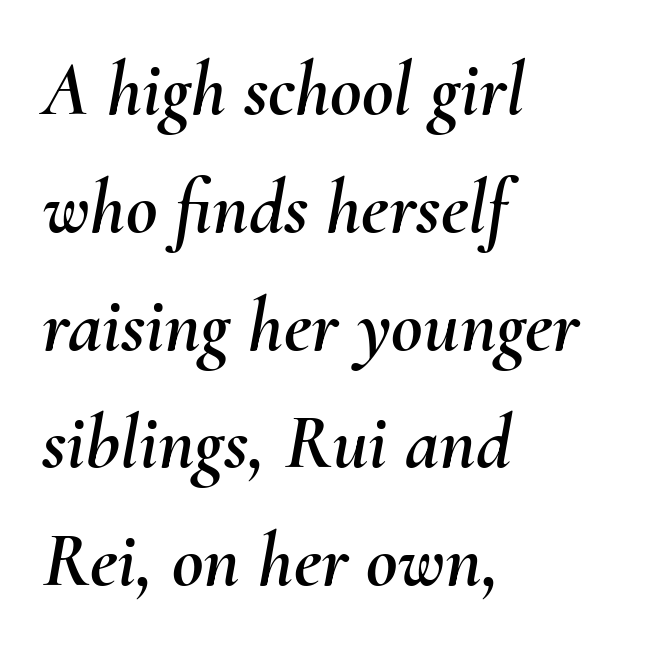
Note the varied advance widths — an 'i' is clearly narrower than an 'm'. The axis of the letterforms is tilted away from vertical. The type is set solid horizontally, with unmodified tracking. The rendering anchors every line to the left-hand side. What's the leading like? Ordinary, nothing unusual. Check the space under the baseline: it is left empty.
